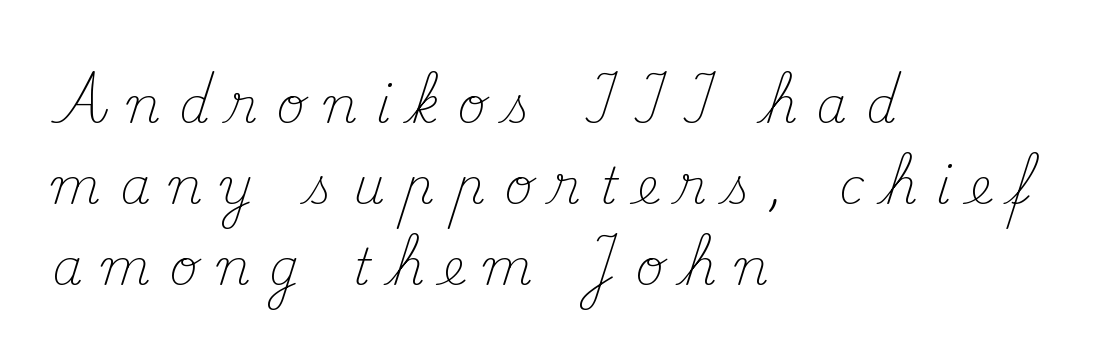
{"serif": "yes", "bold": "no", "weight": "light", "width": "normal", "stroke_contrast": "medium", "x_height": "small", "monospaced": "no", "underline": "no", "align": "left", "line_spacing": "normal", "line_spacing_ratio": 1.65, "letter_spacing": "wide", "letter_spacing_em": 0.39, "glyph_px": 49}
